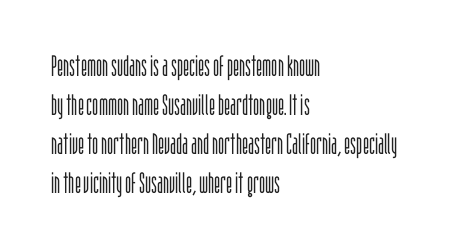
The image shows 29 px light, condensed sans-serif type, upright; set left-aligned, normal line spacing (1.34x), normal letter spacing, not underlined; low stroke contrast and a large x-height.
